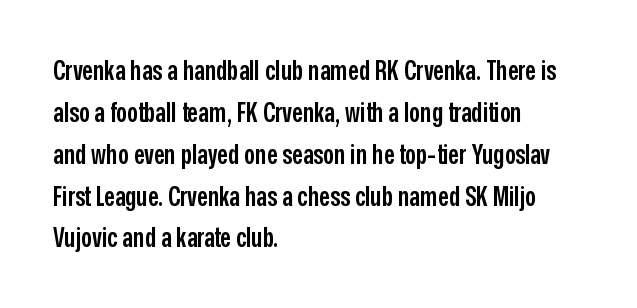
Has an underline been added? It has not. Look at the stroke-to-counter ratio: somewhat heavy, a semibold. Style check: upright. The letterforms sit shoulder to shoulder at normal distance. The paragraph has a hard left edge and a soft right edge.
